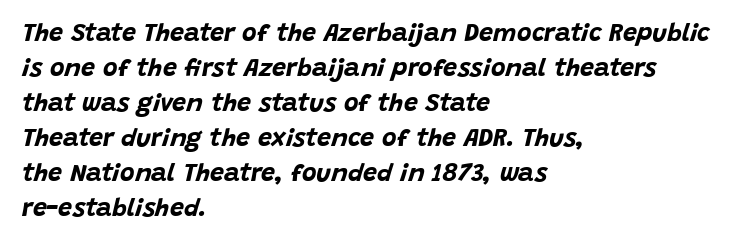
{"italic": "yes", "lean": "right", "slant_degrees": 15, "bold": "yes", "underline": "no", "align": "left", "line_spacing": "normal", "line_spacing_ratio": 1.4, "letter_spacing": "normal", "letter_spacing_em": 0.0, "glyph_px": 25}
